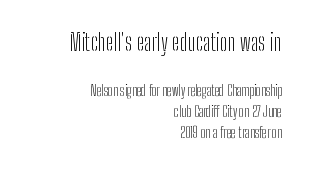
Q: Is the text bold? A: No.
Q: Is the text italic (slanted)? A: No, it is upright.
Q: Is the text underlined? A: No.
Q: How is the paragraph aligned? A: Right-aligned.
Q: Is the spacing between letters normal or unusually wide? A: Normal.
Q: Is the spacing between lines tight, normal or loose? A: Normal.
Q: Which block of text is set in a larger size, the first (top) or the second (bottom)? A: The first (top) one.
